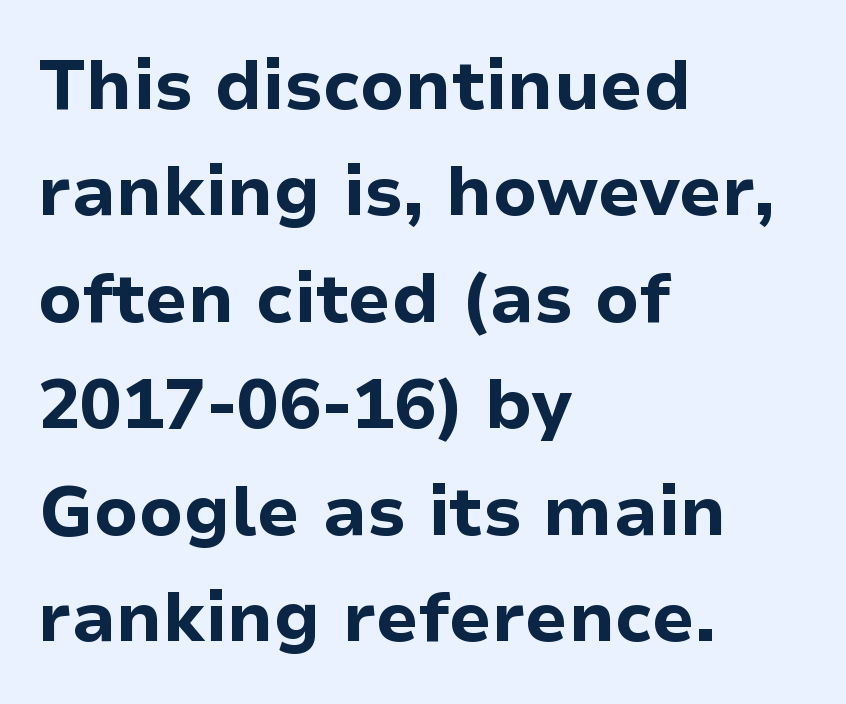
{"serif": "no", "italic": "no", "bold": "yes", "weight": "bold", "width": "normal", "stroke_contrast": "low", "x_height": "medium", "monospaced": "no", "underline": "no", "align": "left", "line_spacing": "normal", "line_spacing_ratio": 1.52, "letter_spacing": "normal", "letter_spacing_em": 0.0, "glyph_px": 70}
